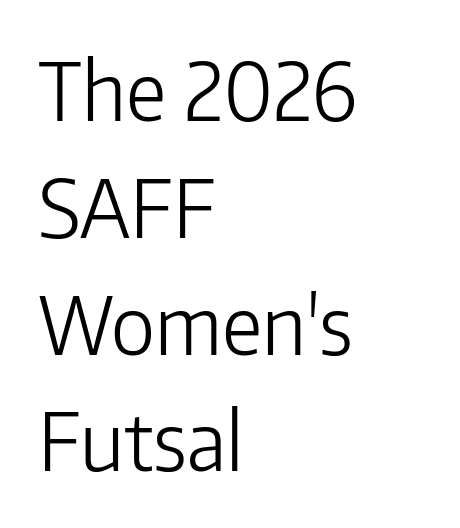
Q: Is the text bold? A: No.
Q: Is the text italic (slanted)? A: No, it is upright.
Q: Is the typeface a serif or a sans-serif typeface? A: Sans-serif.
Q: Is the text underlined? A: No.
Q: How is the paragraph aligned? A: Left-aligned.
Q: Is the spacing between letters normal or unusually wide? A: Normal.
Q: Is the spacing between lines tight, normal or loose? A: Normal.
Q: Width (condensed, normal, or wide)? A: Normal.
Q: Stroke contrast? A: Low.
Q: x-height? A: Medium.
Q: Monospaced? A: No.
